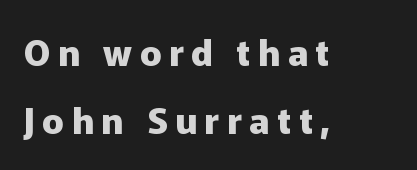
{"serif": "no", "italic": "no", "bold": "yes", "weight": "heavy", "width": "normal", "stroke_contrast": "low", "x_height": "medium", "monospaced": "no", "underline": "no", "align": "left", "line_spacing": "loose", "line_spacing_ratio": 1.9, "letter_spacing": "wide", "letter_spacing_em": 0.21, "glyph_px": 36}
